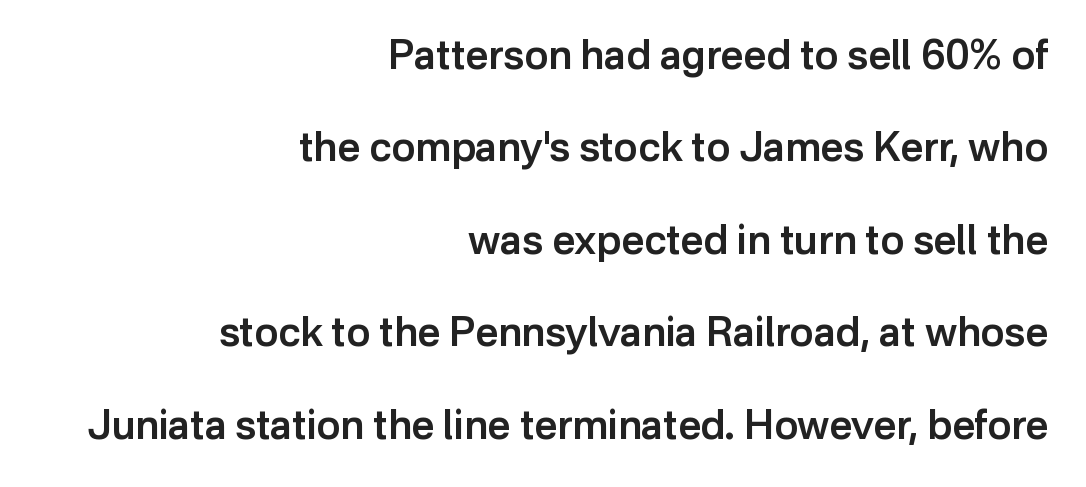
The image shows 40 px semibold sans-serif type, upright; set right-aligned, loose line spacing (2.31x), normal letter spacing, not underlined; low stroke contrast and a medium x-height.
